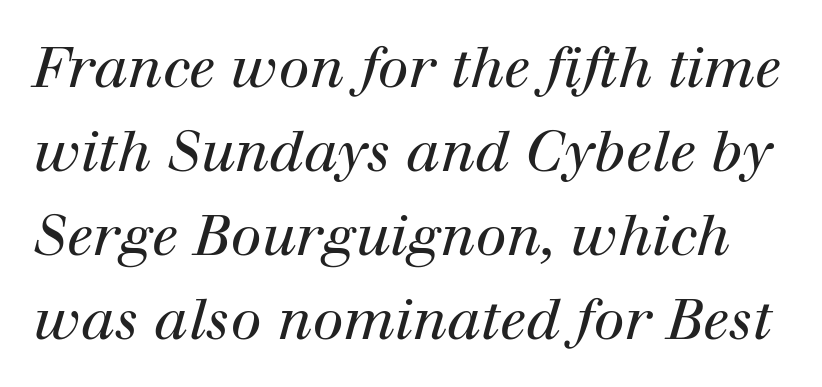
The image shows 56 px regular-weight serif type, italic (leaning right); set normal line spacing (1.5x), normal letter spacing, not underlined; high stroke contrast and a medium x-height.
